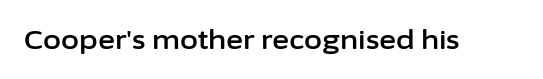
Is there any slant? The stems are plumb. Descenders are the only things crossing below the line. The line texture is even and compact thanks to regular tracking.
